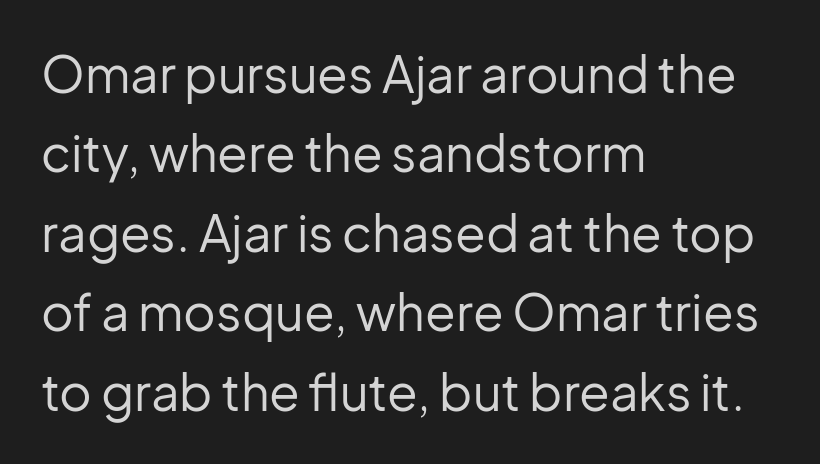
The image shows 50 px regular-weight sans-serif type, upright; set left-aligned, normal line spacing (1.59x), normal letter spacing, not underlined; low stroke contrast and a medium x-height.
